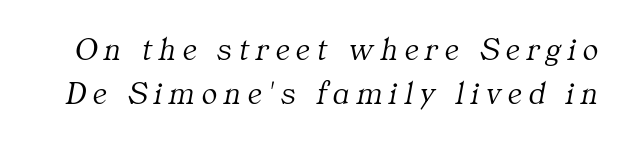
Quick note: underline off. Words appear elongated and porous because spacing is wide. Is this a fixed-width face? No — the glyphs have proportional, varying widths. Tall strokes in this sample are angled rather than plumb.
